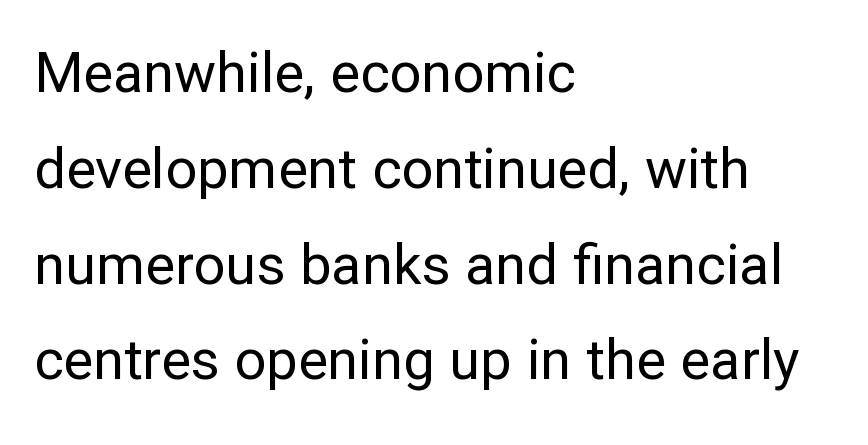
The image shows 56 px regular-weight sans-serif type, upright; set left-aligned, line spacing 1.71x, normal letter spacing, not underlined; low stroke contrast and a medium x-height.
